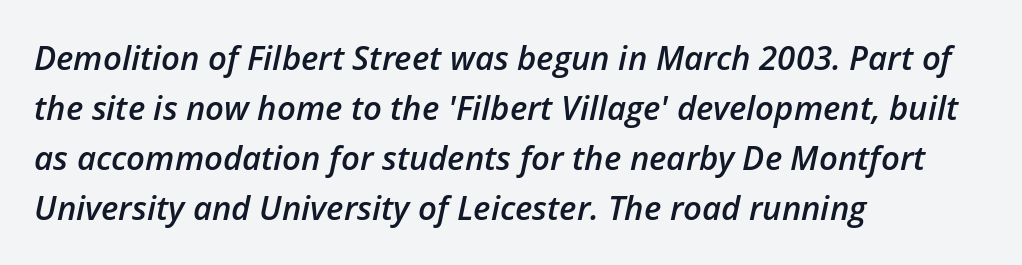
The image shows 33 px semibold type, italic (leaning right); set left-aligned, normal line spacing (1.52x), normal letter spacing, not underlined; low stroke contrast and a medium x-height.
